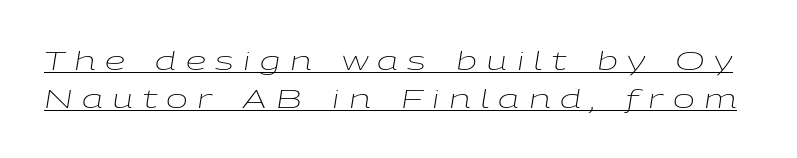
The image shows 26 px text type, italic (leaning right); set normal line spacing (1.46x), unusually wide letter spacing (+0.36 em), underlined.
